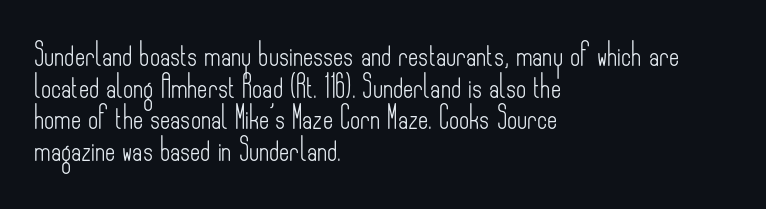
Ordinary non-slanted type is in use. Whoever set this chose a conventional vertical rhythm. Nothing unusual about the tracking: characters are spaced as the font intends. Every row of glyphs begins at an identical x-position on the left.
